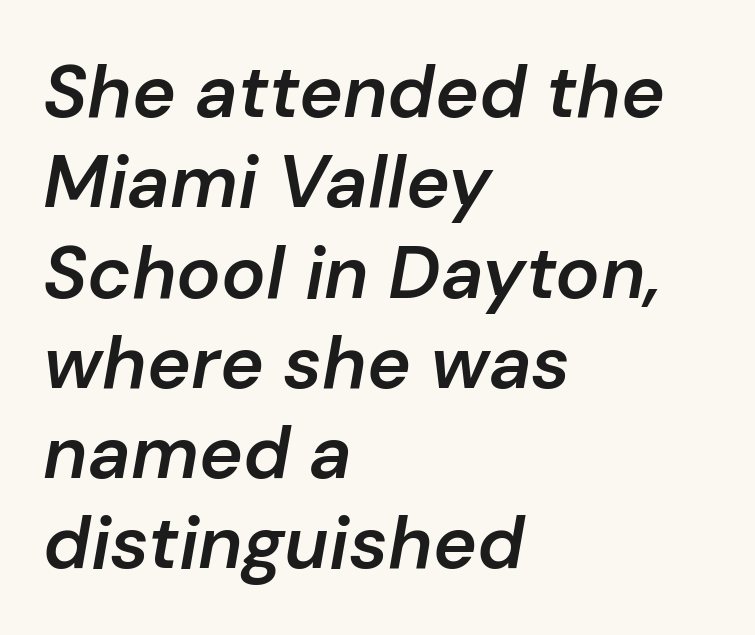
The image shows 74 px semibold type, italic (leaning right); set left-aligned, line spacing 1.22x, normal letter spacing, not underlined; low stroke contrast and a medium x-height.
